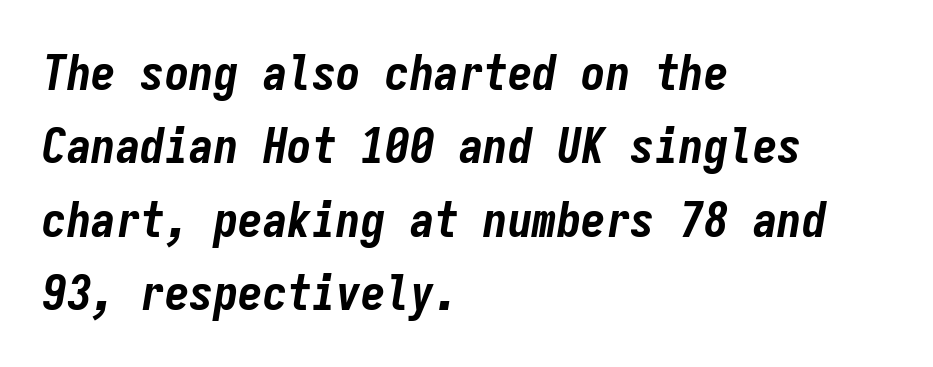
Q: Is the text bold? A: Yes.
Q: Is the text italic (slanted)? A: Yes, it leans right by about 9 degrees.
Q: Is the text underlined? A: No.
Q: How is the paragraph aligned? A: Left-aligned.
Q: Is the spacing between letters normal or unusually wide? A: Normal.
Q: Is the spacing between lines tight, normal or loose? A: Normal.
Q: Width (condensed, normal, or wide)? A: Condensed.
Q: Stroke contrast? A: Low.
Q: x-height? A: Medium.
Q: Monospaced? A: Yes.
